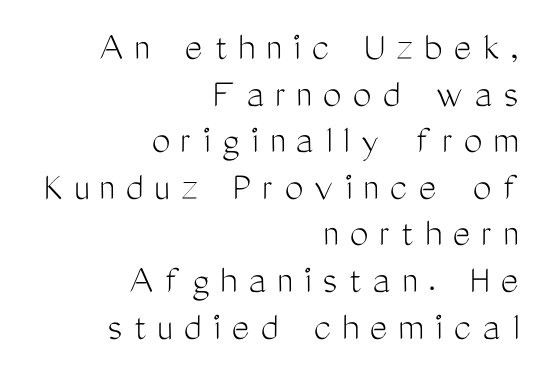
{"serif": "no", "italic": "no", "bold": "no", "weight": "light", "width": "condensed", "stroke_contrast": "medium", "x_height": "medium", "monospaced": "no", "underline": "no", "align": "right", "line_spacing": "tight", "line_spacing_ratio": 1.11, "letter_spacing": "wide", "letter_spacing_em": 0.26, "glyph_px": 42}
